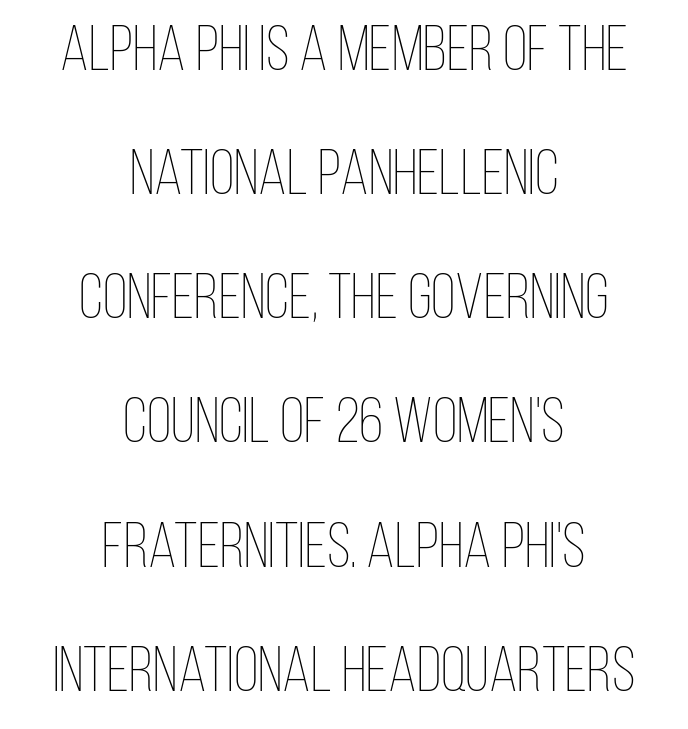
In terms of leading, this rendering errs on the spacious side. If you folded the block vertically in half, each line would mirror itself in length. Standard letterfit; no display-style spreading of the glyphs. Think of a printed novel: that variable character pitch is what you see here.
